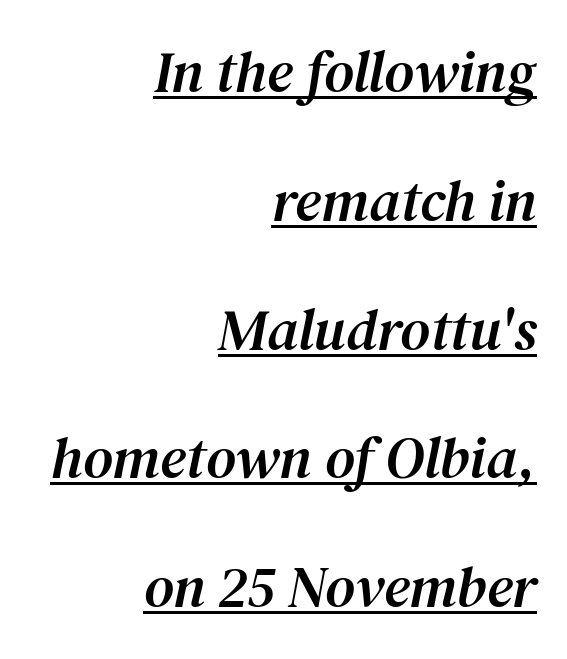
The image shows 58 px serif type, italic (leaning right); set right-aligned, loose line spacing (2.22x), normal letter spacing, underlined; medium stroke contrast and a medium x-height.
